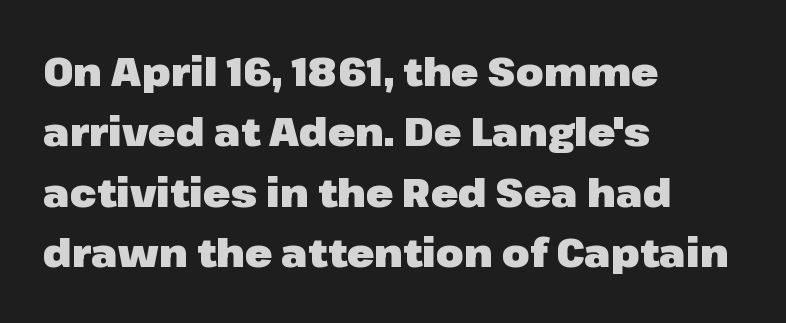
The text block is weighted toward the left margin, trailing off unevenly rightward. Italic? Not at all — the glyphs are vertical. Honestly, the letter spacing is just normal — you wouldn't notice it. Baseline-to-baseline distance is the conventional proportion of letter height. The characters look thick and weighty, a clear bold. Descenders hang freely into open space.
